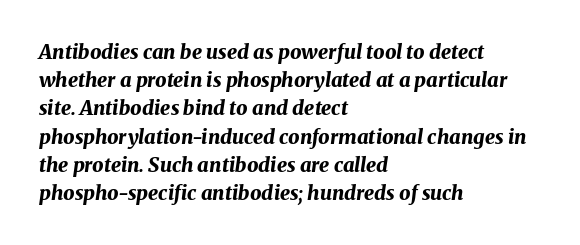
{"italic": "yes", "lean": "right", "slant_degrees": 8, "bold": "yes", "underline": "no", "align": "left", "line_spacing": "normal", "line_spacing_ratio": 1.41, "letter_spacing": "normal", "letter_spacing_em": 0.0, "glyph_px": 20}
